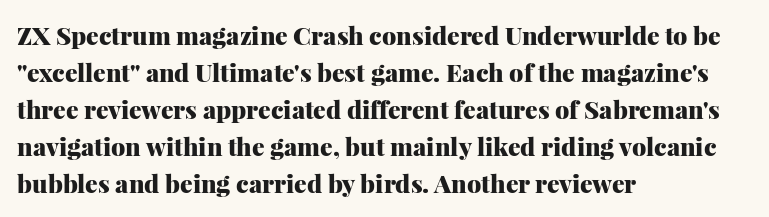
Q: Is the text bold? A: Yes.
Q: Is the text italic (slanted)? A: No, it is upright.
Q: Is the text underlined? A: No.
Q: How is the paragraph aligned? A: Left-aligned.
Q: Is the spacing between letters normal or unusually wide? A: Normal.
Q: Is the spacing between lines tight, normal or loose? A: Normal.
